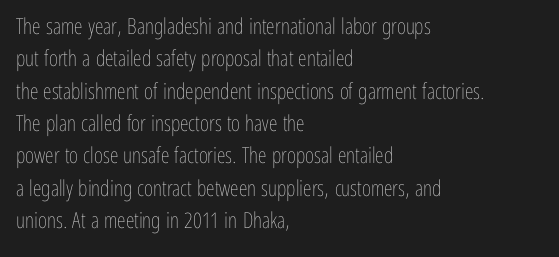
{"italic": "no", "bold": "no", "underline": "no", "align": "left", "line_spacing": "normal", "line_spacing_ratio": 1.47, "letter_spacing": "normal", "letter_spacing_em": 0.0, "glyph_px": 22}
